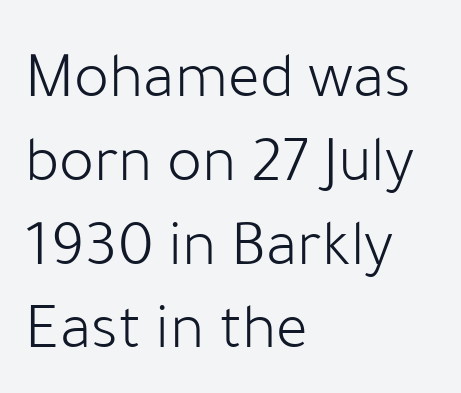
Italic: no, the glyphs are upright roman. Observe the absence of serifs on each vertical stroke in this sample. The line texture is even and compact thanks to regular tracking. Successive baselines arrive at the customary interval. The compositor pushed each line to the left boundary.
